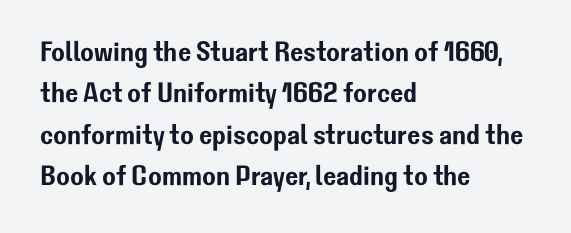
{"serif": "no", "italic": "no", "width": "normal", "stroke_contrast": "low", "x_height": "medium", "monospaced": "no", "underline": "no", "align": "left", "line_spacing": "normal", "line_spacing_ratio": 1.48, "letter_spacing": "normal", "letter_spacing_em": 0.0, "glyph_px": 28}
